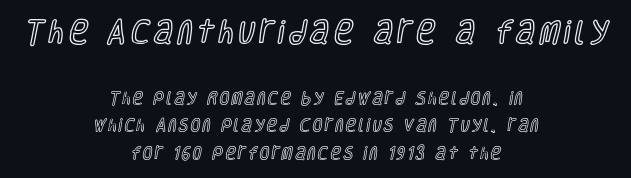
Q: Is the text italic (slanted)? A: Yes.
Q: Is the text underlined? A: No.
Q: How is the paragraph aligned? A: Centered.
Q: Is the spacing between lines tight, normal or loose? A: Loose.
Q: Which block of text is set in a larger size, the first (top) or the second (bottom)? A: The first (top) one.
